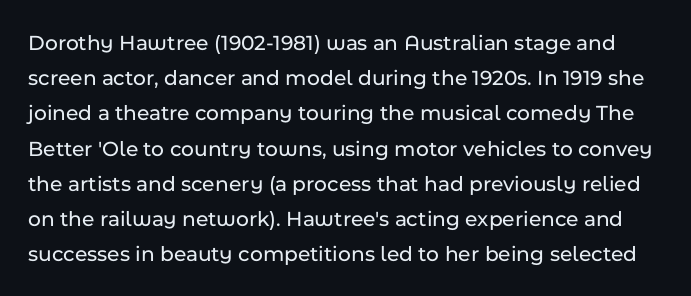
A typesetter would call this zero additional tracking. No italicization has been applied; the sample stays upright. If you measured baseline to baseline, you'd find a middling distance. Anything drawn beneath the words? Only blank space.
